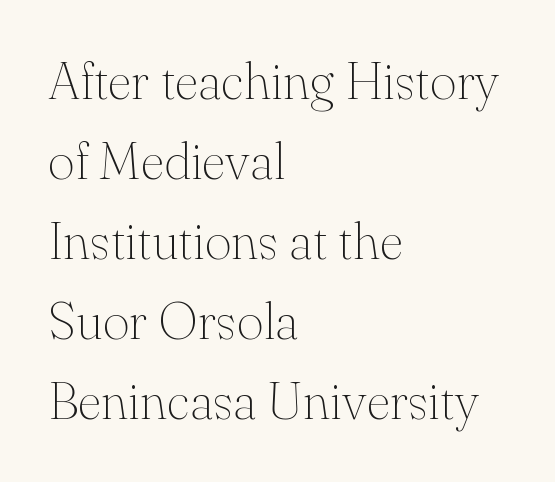
{"serif": "yes", "italic": "no", "bold": "no", "weight": "thin", "width": "normal", "stroke_contrast": "medium", "x_height": "small", "monospaced": "no", "underline": "no", "align": "left", "line_spacing": "normal", "line_spacing_ratio": 1.54, "letter_spacing": "normal", "letter_spacing_em": 0.0, "glyph_px": 52}
